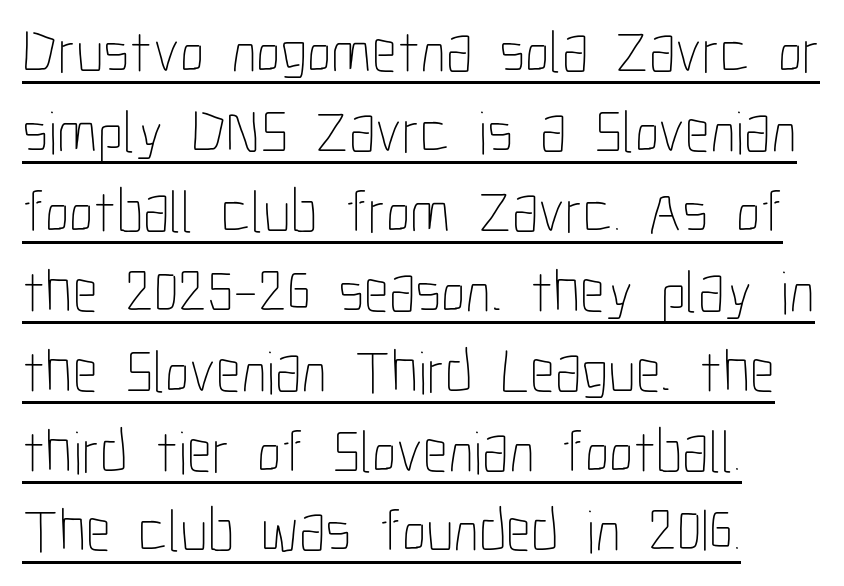
Q: Is the text bold? A: No.
Q: Is the text italic (slanted)? A: No, it is upright.
Q: Is the text underlined? A: Yes.
Q: How is the paragraph aligned? A: Left-aligned.
Q: Is the spacing between letters normal or unusually wide? A: Normal.
Q: Is the spacing between lines tight, normal or loose? A: Normal.
Q: Width (condensed, normal, or wide)? A: Condensed.
Q: Stroke contrast? A: Low.
Q: x-height? A: Medium.
Q: Monospaced? A: No.
